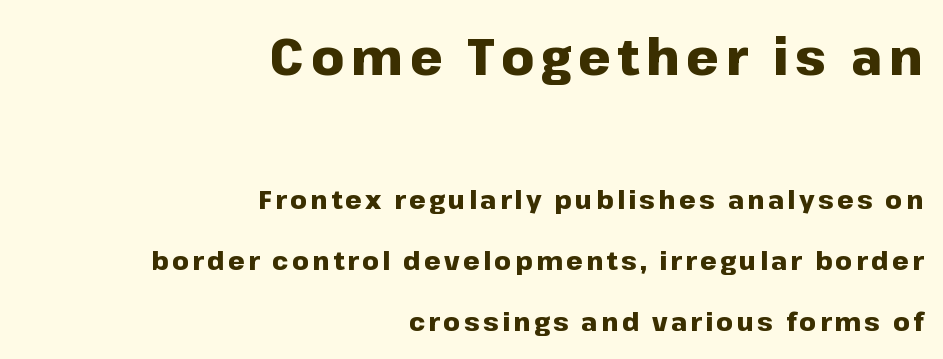
Beneath every word, the page is bare. In terms of posture, this sample is upright. Is the block centered? No — it sits flush against the right margin. Think of a printed novel: that variable character pitch is what you see here. What kind of face is this? One without serifs — a sans.
